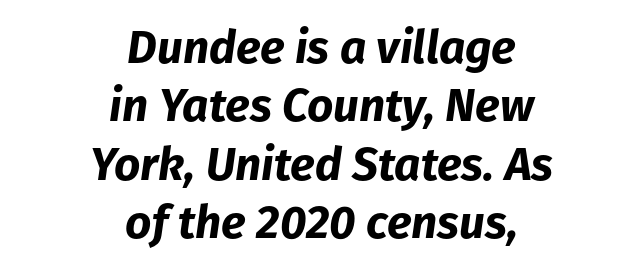
Q: Is the text bold? A: Yes.
Q: Is the text italic (slanted)? A: Yes, it leans right by about 8 degrees.
Q: Is the text underlined? A: No.
Q: How is the paragraph aligned? A: Centered.
Q: Is the spacing between letters normal or unusually wide? A: Normal.
Q: Is the spacing between lines tight, normal or loose? A: Normal.
Q: Width (condensed, normal, or wide)? A: Normal.
Q: Stroke contrast? A: Low.
Q: x-height? A: Medium.
Q: Monospaced? A: No.
